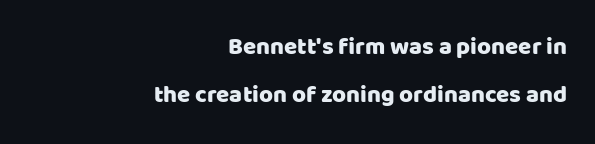
The image shows 24 px text type, upright; set right-aligned, loose line spacing (2.02x), normal letter spacing, not underlined.
